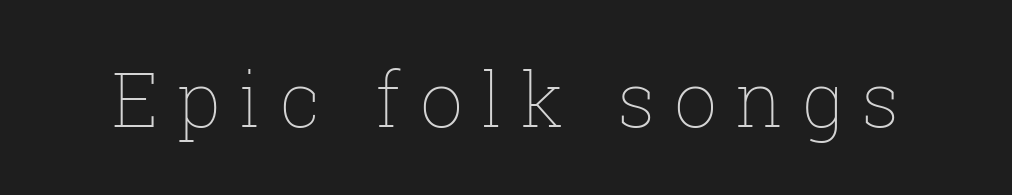
These lines are rendered in a variable-pitch font. The lettering holds an erect, upright posture throughout. Each stroke keeps to a modest, everyday thickness or less. Characters follow at a spacing far wider than the type designer built in. Quick note: underline off.
